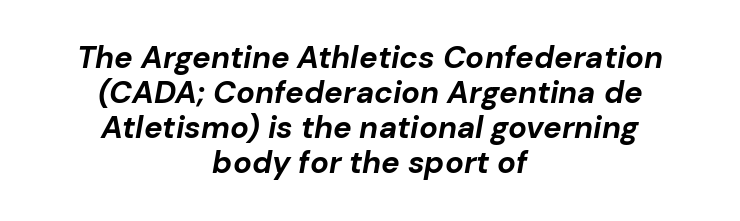
These lines huddle together more closely than default settings would place them. Tall strokes in this sample are angled rather than plumb. How are the letters spaced? Ordinarily, with no added tracking. Each glyph is drawn with heavy, bold strokes. Honestly, there is no underline to notice here at all.
